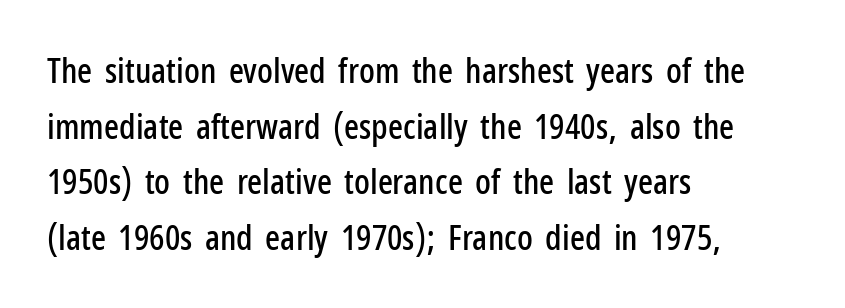
Every character sits straight up, as roman type does. The area under the type is left untouched. This sample is left-justified, so line endings fall wherever the words run out. The characters display no serif detailing; their extremities are plain.
